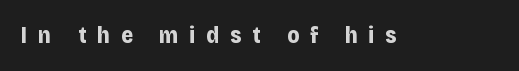
In terms of letterspacing, this is a distinctly airy, spread setting. This is roman type, the default non-slanted kind. The passage shown is emphatically bold. Quick note: underline off.
